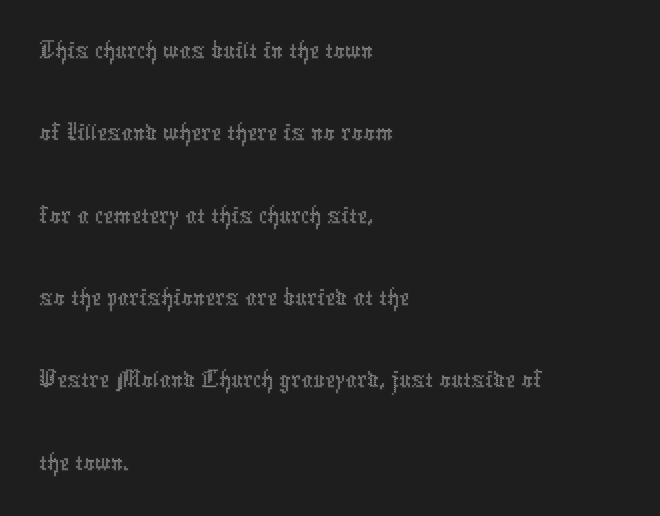
This sample uses an upright cut, with every glyph sitting square on the baseline. The glyphs are unaccompanied by any horizontal stroke below them. The letters sit at their default tracking, neither squeezed nor spread. The letterforms sit at book weight or below. Interline gaps are of average width in this sample. The letters advance in unequal steps, a hallmark of proportional type.
